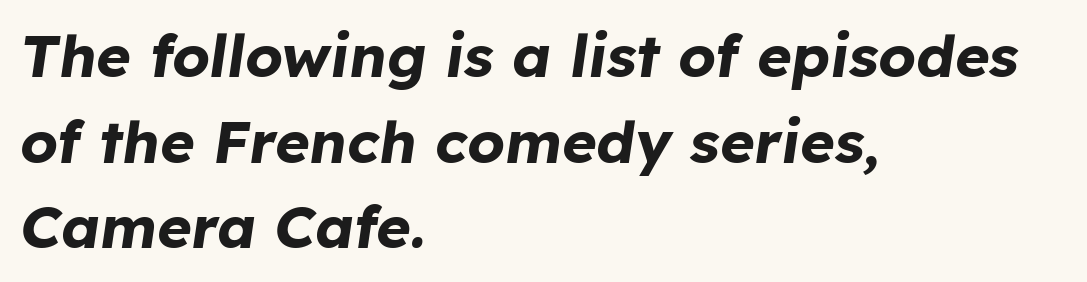
Q: Is the text bold? A: Yes.
Q: Is the text italic (slanted)? A: Yes, it leans right by about 8 degrees.
Q: Is the text underlined? A: No.
Q: How is the paragraph aligned? A: Left-aligned.
Q: Is the spacing between letters normal or unusually wide? A: Normal.
Q: Is the spacing between lines tight, normal or loose? A: Normal.
Q: Width (condensed, normal, or wide)? A: Normal.
Q: Stroke contrast? A: Low.
Q: x-height? A: Medium.
Q: Monospaced? A: No.
